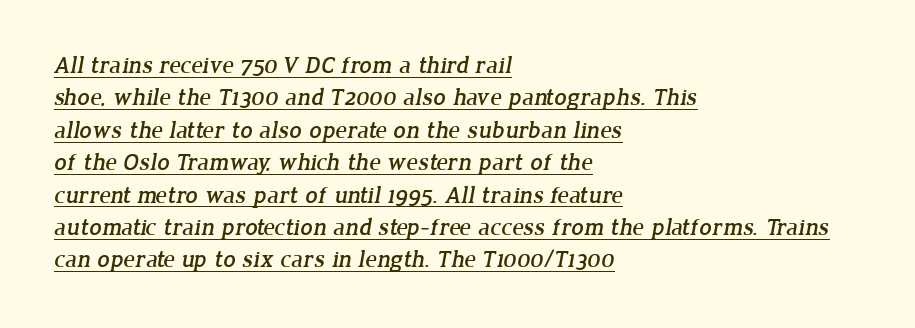
The image shows 24 px text type; set left-aligned, normal line spacing (1.35x), normal letter spacing, underlined.
